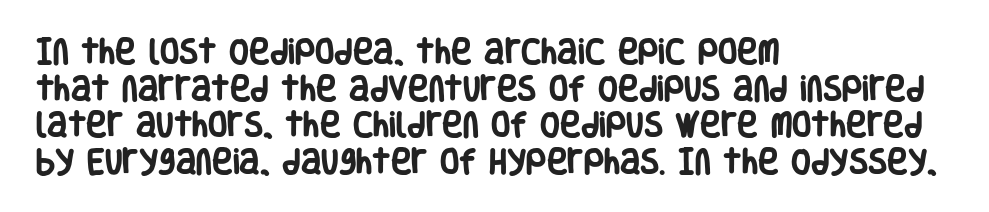
The image shows 28 px heavy, condensed sans-serif type, upright; set left-aligned, normal line spacing (1.31x), normal letter spacing, not underlined; low stroke contrast and a large x-height.
